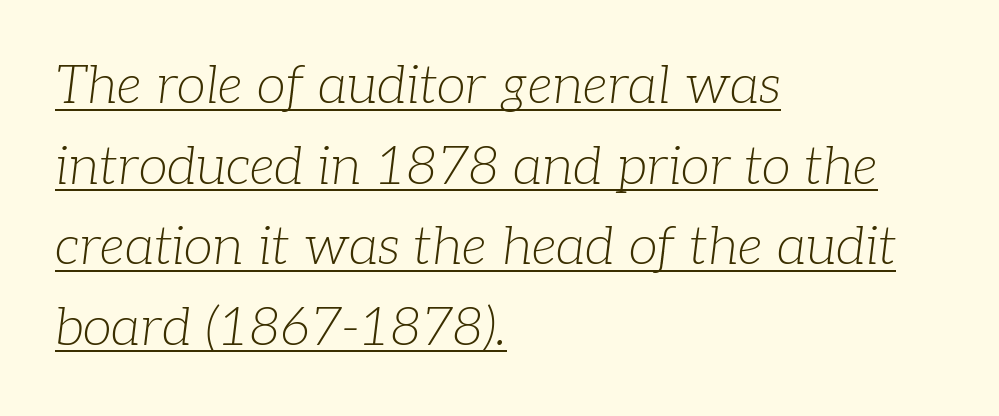
The passage shown is typed in a proportional face where columns would drift. Emphasis is given by a line drawn under the lettering. The designer left line spacing at the default. Compared with a centered layout, this one pins lines to the left instead. Observe the ordinary spacing: letters are neighbours, not strangers.
